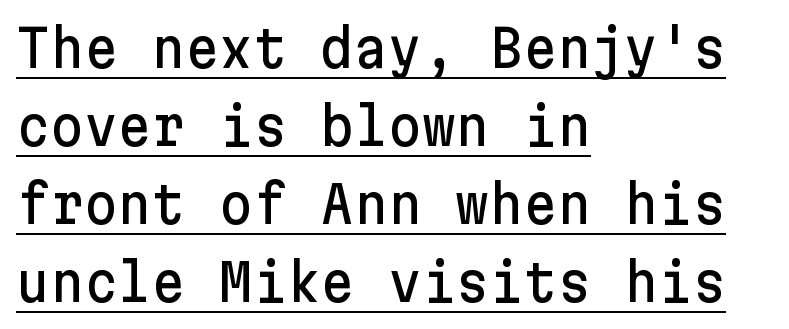
The type sits square on the baseline with zero lean. This sample keeps an unexceptional amount of space between lines. All the whitespace from short lines collects on the right. You can tell from the bare stems that sans-serif type was used. This rendering features underlined lettering.
